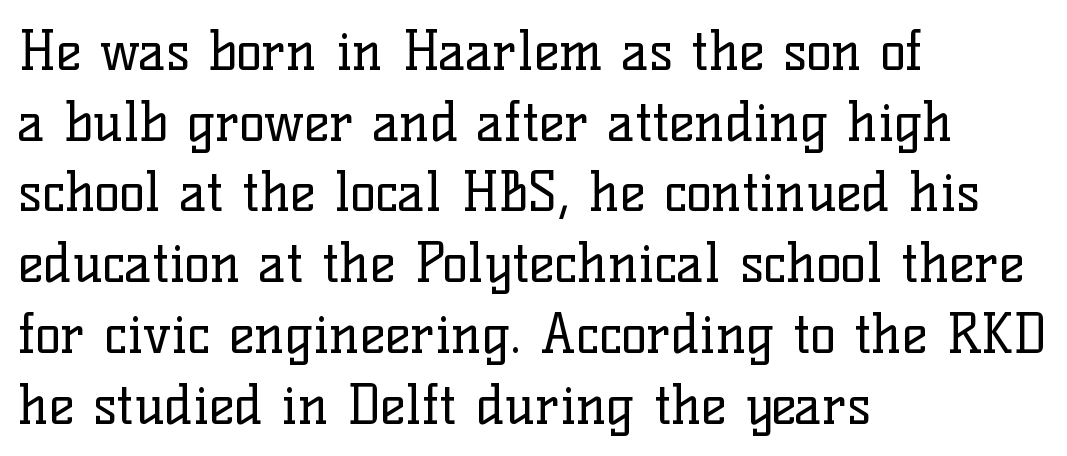
Q: Is the text bold? A: No.
Q: Is the text italic (slanted)? A: No, it is upright.
Q: Is the typeface a serif or a sans-serif typeface? A: Serif.
Q: Is the text underlined? A: No.
Q: How is the paragraph aligned? A: Left-aligned.
Q: Is the spacing between letters normal or unusually wide? A: Normal.
Q: Is the spacing between lines tight, normal or loose? A: Normal.
Q: Width (condensed, normal, or wide)? A: Normal.
Q: Stroke contrast? A: Low.
Q: x-height? A: Medium.
Q: Monospaced? A: No.
